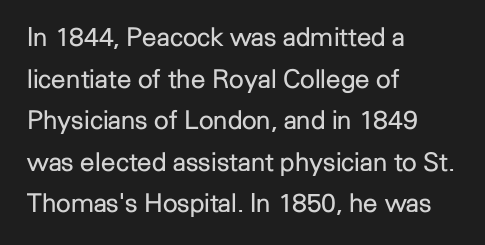
{"italic": "no", "bold": "no", "underline": "no", "align": "left", "line_spacing": "normal", "line_spacing_ratio": 1.6, "letter_spacing": "normal", "letter_spacing_em": 0.0, "glyph_px": 26}
